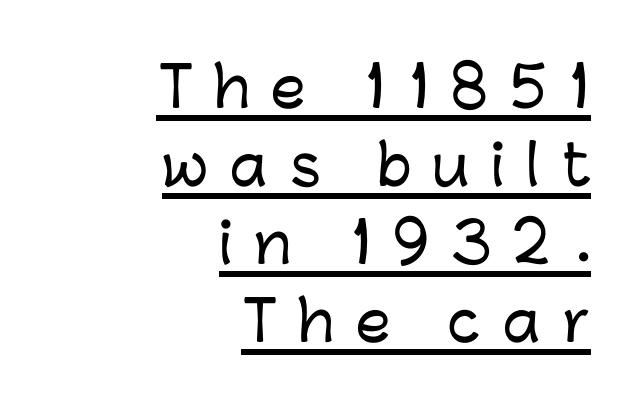
The image shows 55 px sans-serif type, upright; set right-aligned, normal line spacing (1.42x), unusually wide letter spacing (+0.4 em), underlined; low stroke contrast and a medium x-height.
